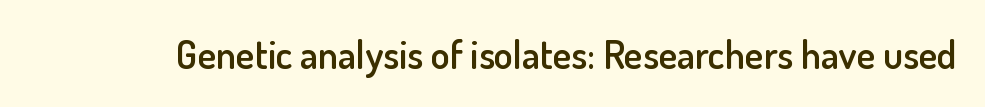
{"serif": "no", "italic": "no", "bold": "semi", "weight": "semibold", "width": "normal", "stroke_contrast": "low", "x_height": "small", "monospaced": "no", "underline": "no", "letter_spacing": "normal", "letter_spacing_em": 0.0, "glyph_px": 39}
